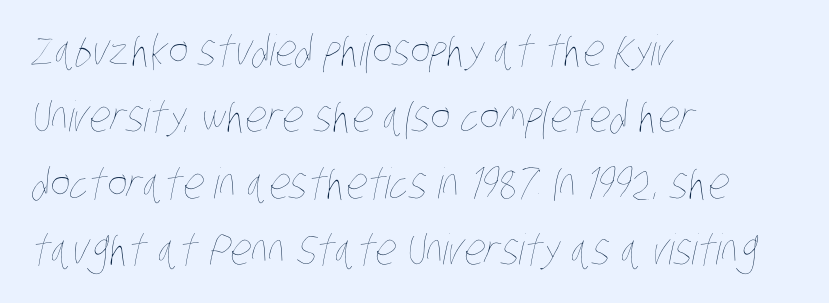
{"bold": "no", "weight": "thin", "width": "condensed", "stroke_contrast": "low", "x_height": "large", "monospaced": "no", "underline": "no", "align": "left", "line_spacing": "normal", "line_spacing_ratio": 1.58, "letter_spacing": "normal", "letter_spacing_em": 0.0, "glyph_px": 42}
